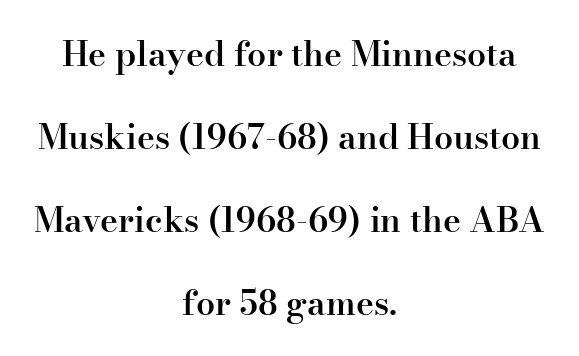
Bare-footed words on every line. Does the weight exceed regular? Yes, but only to semibold. These lines are centered, leaving both edges ragged. The font family rendered here belongs to the serif group.
